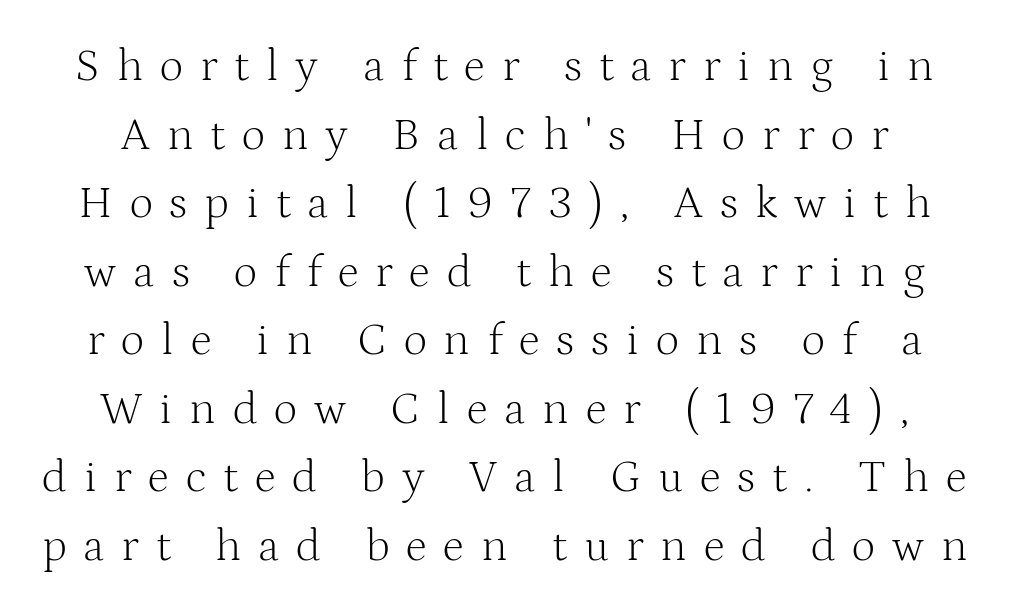
Proportional: the letters do not fall into vertical columns. The letters are spread apart with noticeably loose tracking. Reading down the column, the eye jumps a familiar distance to each next line. Each stroke keeps to a modest, everyday thickness or less. Classification — serif. Every character sits straight up, as roman type does.
